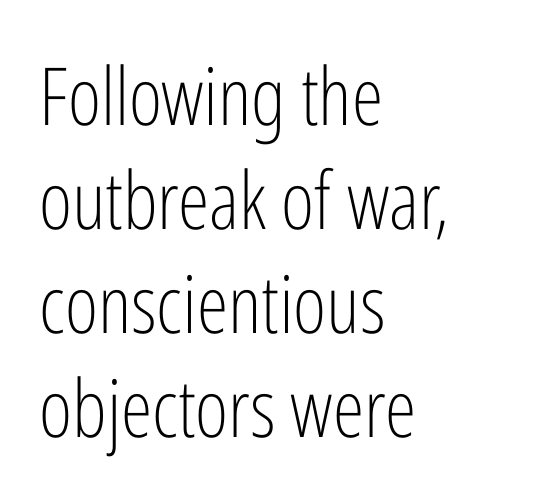
{"serif": "no", "italic": "no", "bold": "no", "weight": "light", "width": "condensed", "stroke_contrast": "low", "x_height": "medium", "monospaced": "no", "underline": "no", "align": "left", "line_spacing": "normal", "line_spacing_ratio": 1.3, "letter_spacing": "normal", "letter_spacing_em": 0.0, "glyph_px": 80}
